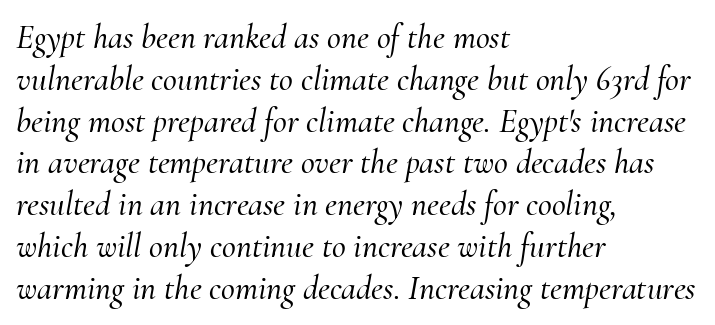
The rendering applies a slant to the glyphs. Honestly, there is no underline to notice here at all. This rendering employs a face with finishing strokes, i.e., a serif. These lines are set flush left with a ragged right edge. A typesetter would call this proportional, since set widths differ per character.
